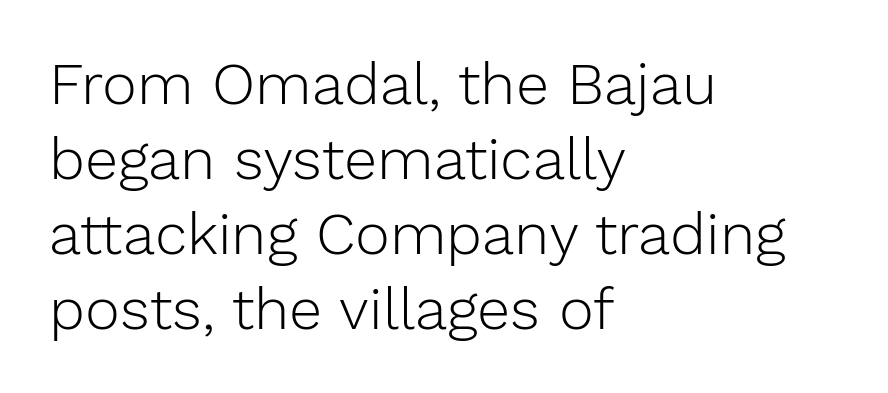
The image shows 59 px light sans-serif type, upright; set left-aligned, normal line spacing (1.27x), normal letter spacing, not underlined; low stroke contrast and a medium x-height.
